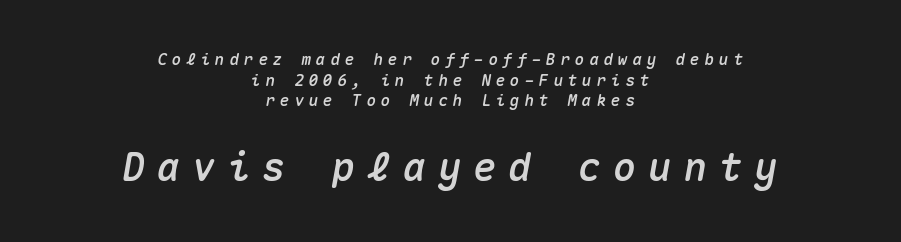
The image shows 39 px text type, italic (leaning right), monospaced; set centered, normal line spacing (1.29x), unusually wide letter spacing (+0.3 em), not underlined; the second (bottom) block is 2.44x larger; medium stroke contrast and a medium x-height.
